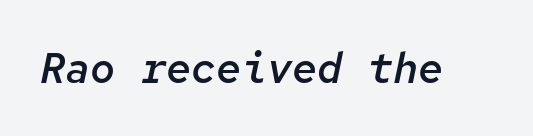
Q: Is the text bold? A: Semi-bold.
Q: Is the text italic (slanted)? A: Yes, it leans right by about 12 degrees.
Q: Is the text underlined? A: No.
Q: Is the spacing between letters normal or unusually wide? A: Normal.
Q: Width (condensed, normal, or wide)? A: Normal.
Q: Stroke contrast? A: Low.
Q: x-height? A: Medium.
Q: Monospaced? A: Yes.
